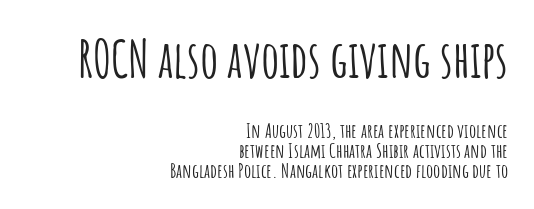
{"serif": "no", "italic": "no", "width": "condensed", "stroke_contrast": "low", "x_height": "large", "monospaced": "no", "underline": "no", "align": "right", "line_spacing": "tight", "line_spacing_ratio": 0.99, "letter_spacing": "normal", "letter_spacing_em": 0.0, "larger_block": "first", "size_ratio": 2.55, "glyph_px": 51}
